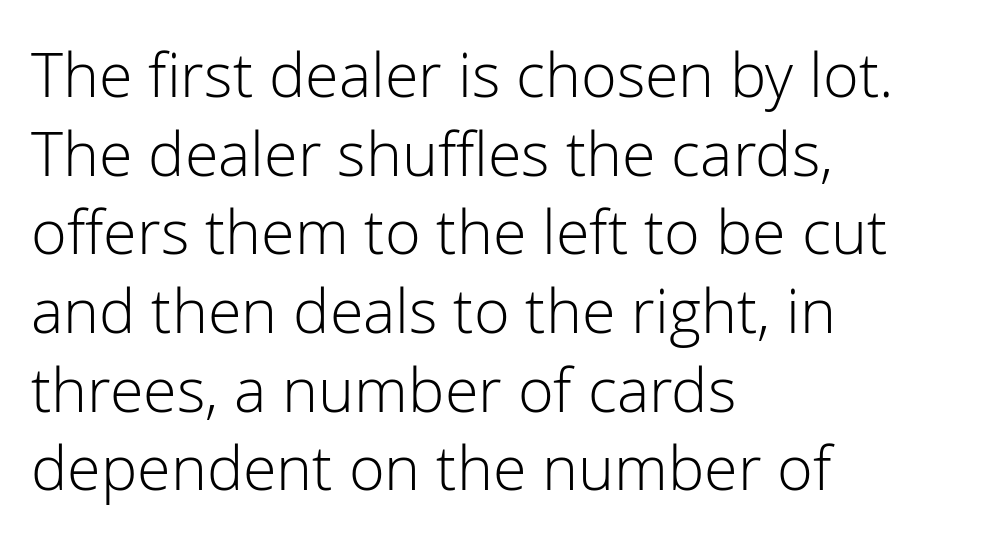
Q: Is the text bold? A: No.
Q: Is the text italic (slanted)? A: No, it is upright.
Q: Is the typeface a serif or a sans-serif typeface? A: Sans-serif.
Q: Is the text underlined? A: No.
Q: How is the paragraph aligned? A: Left-aligned.
Q: Is the spacing between letters normal or unusually wide? A: Normal.
Q: Is the spacing between lines tight, normal or loose? A: Normal.
Q: Width (condensed, normal, or wide)? A: Normal.
Q: Stroke contrast? A: Low.
Q: x-height? A: Medium.
Q: Monospaced? A: No.
